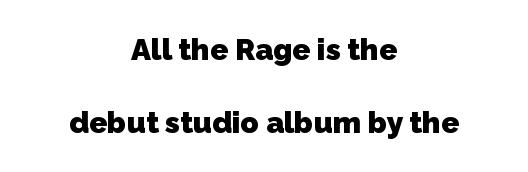
{"serif": "no", "bold": "yes", "weight": "heavy", "width": "normal", "stroke_contrast": "low", "x_height": "medium", "monospaced": "no", "underline": "no", "align": "center", "line_spacing": "loose", "line_spacing_ratio": 2.42, "letter_spacing": "normal", "letter_spacing_em": 0.0, "glyph_px": 30}
